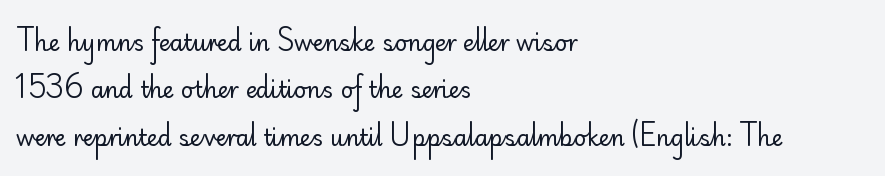
{"italic": "no", "bold": "no", "underline": "no", "align": "left", "line_spacing": "loose", "line_spacing_ratio": 2.15, "letter_spacing": "normal", "letter_spacing_em": 0.0, "glyph_px": 22}
